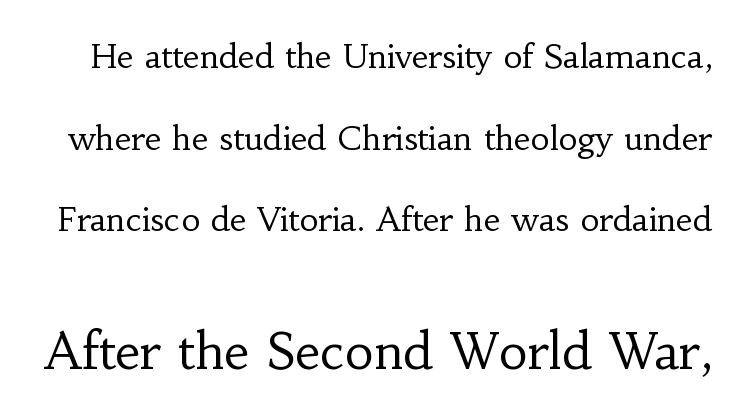
Beneath every word, the page is bare. The type family on display is of the serif kind. Think of a printed novel: that variable character pitch is what you see here. No italicization has been applied; the sample stays upright.
